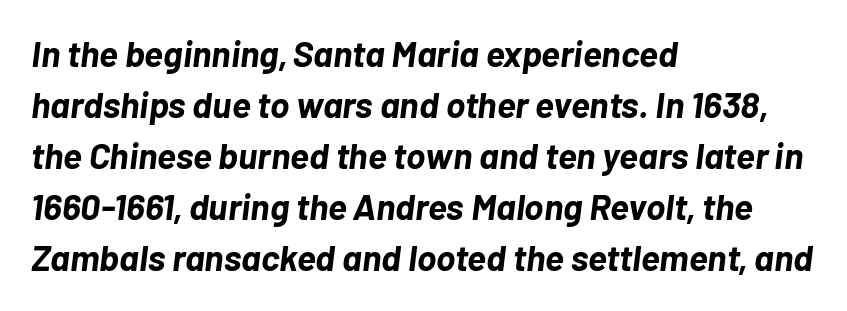
{"italic": "yes", "lean": "right", "slant_degrees": 7, "bold": "yes", "weight": "bold", "width": "normal", "stroke_contrast": "low", "x_height": "medium", "monospaced": "no", "underline": "no", "align": "left", "line_spacing": "normal", "line_spacing_ratio": 1.42, "letter_spacing": "normal", "letter_spacing_em": 0.0, "glyph_px": 36}
